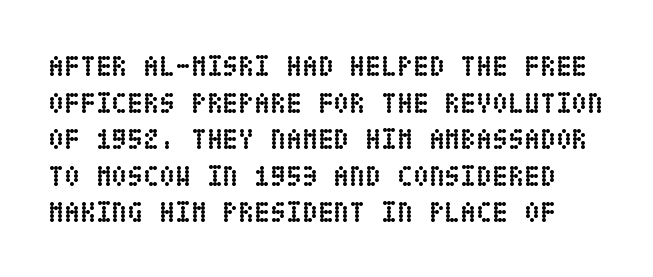
Q: Is the text bold? A: Yes.
Q: Is the text italic (slanted)? A: No, it is upright.
Q: Is the text underlined? A: No.
Q: Is the spacing between letters normal or unusually wide? A: Normal.
Q: Is the spacing between lines tight, normal or loose? A: Normal.
Q: Width (condensed, normal, or wide)? A: Condensed.
Q: Stroke contrast? A: Low.
Q: x-height? A: Large.
